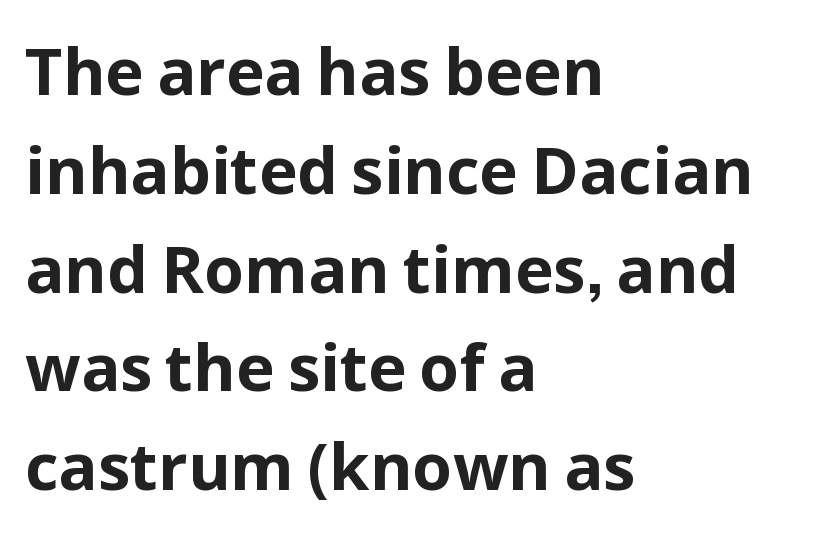
{"serif": "no", "italic": "no", "bold": "yes", "weight": "bold", "width": "normal", "stroke_contrast": "low", "x_height": "medium", "monospaced": "no", "underline": "no", "align": "left", "line_spacing": "normal", "line_spacing_ratio": 1.52, "letter_spacing": "normal", "letter_spacing_em": 0.0, "glyph_px": 65}
